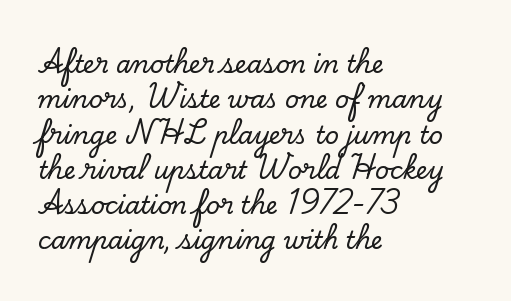
The passage shown stacks its lines at a standard gap. No extra tracking has been applied to these lines. Compared with a centered layout, this one pins lines to the left instead. The area under the type is left untouched.
